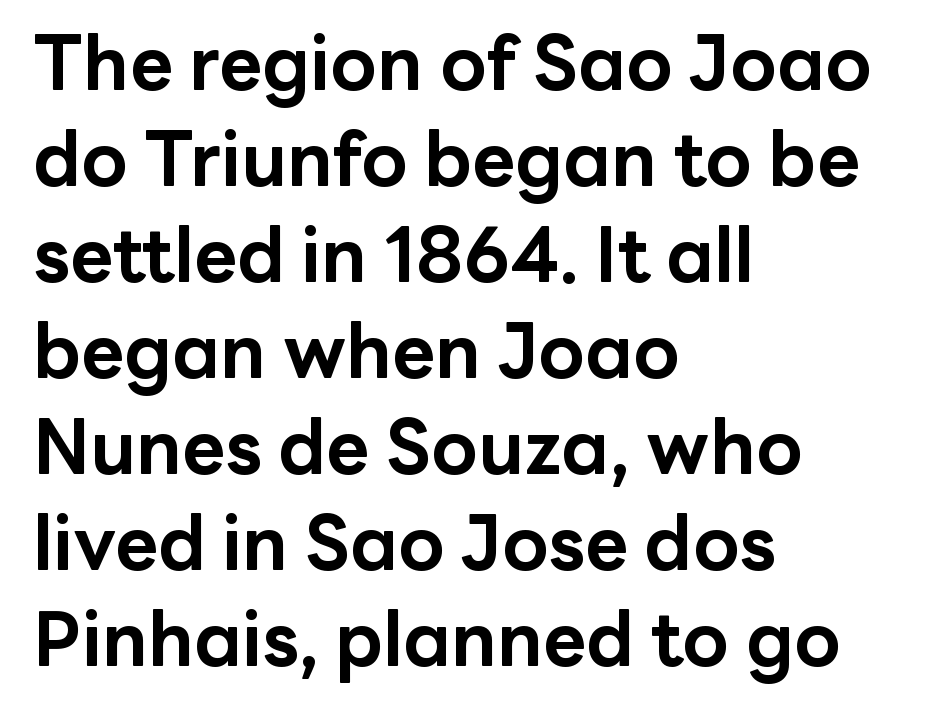
Q: Is the text bold? A: Yes.
Q: Is the text italic (slanted)? A: No, it is upright.
Q: Is the typeface a serif or a sans-serif typeface? A: Sans-serif.
Q: Is the text underlined? A: No.
Q: How is the paragraph aligned? A: Left-aligned.
Q: Is the spacing between letters normal or unusually wide? A: Normal.
Q: Is the spacing between lines tight, normal or loose? A: Normal.
Q: Width (condensed, normal, or wide)? A: Normal.
Q: Stroke contrast? A: Low.
Q: x-height? A: Medium.
Q: Monospaced? A: No.
